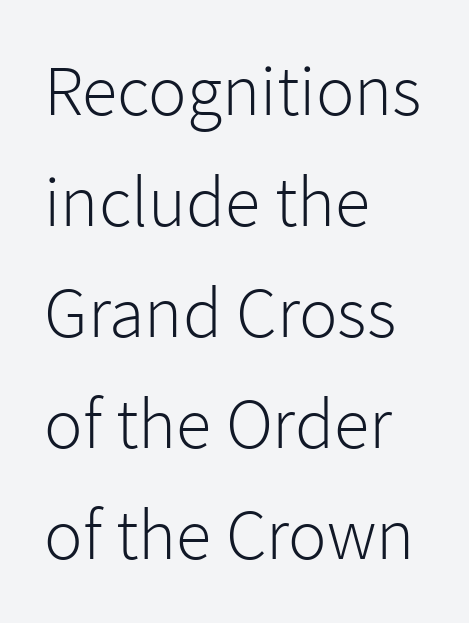
Anything drawn beneath the words? Only blank space. Visually the block forms a straight wall on the left and a jagged coastline on the right. Note: no serifs on the glyphs. The font sits on the lighter half of the weight spectrum, regular included. There is no visible air inserted between adjacent glyphs.
